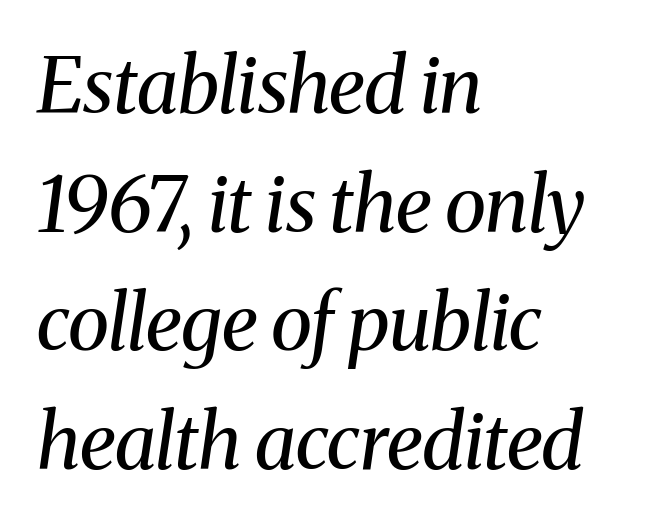
Summary of vertical rhythm: regular, with standard interline spacing. Each line starts at the same left margin while the right side varies. Each stroke keeps to a modest, everyday thickness or less. Looks like regular typesetting: each glyph gets only the width it needs.
